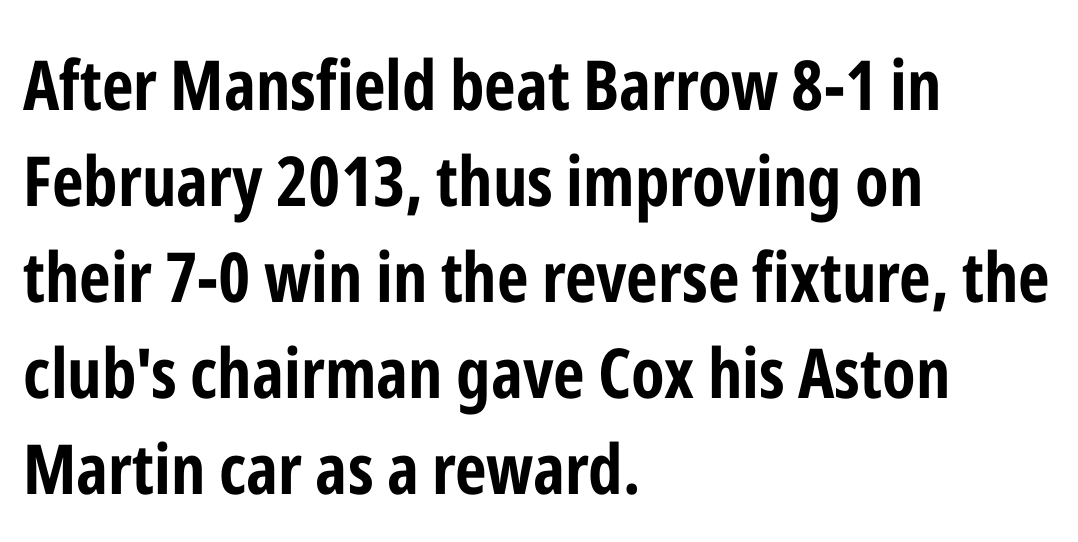
Note the varied advance widths — an 'i' is clearly narrower than an 'm'. Caption: multi-line text, flush left, ragged right. Any mark beneath the type? The region is blank. The typesetting leans heavy: a genuine bold.
